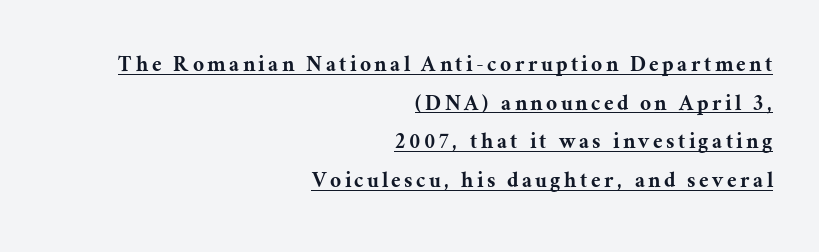
The typography opts for an upright posture over an oblique one. Students, observe the line beneath the letters — that is underlining. Summary of vertical rhythm: regular, with standard interline spacing. If you drew a ruler down the right edge, every line would touch it.
